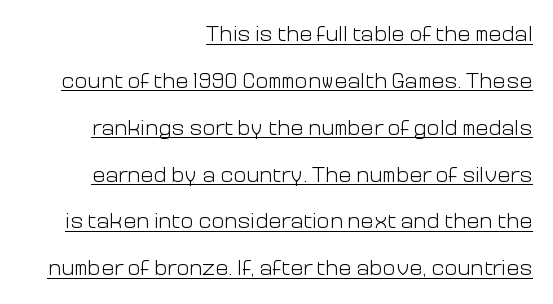
Casual observation: everything's shoved over to the right. The type is set solid horizontally, with unmodified tracking. The axis of the letterforms is exactly vertical. The typeface has the unassuming heft of standard copy or less. The string is rendered with underlining switched on. Line spacing here is loose.
